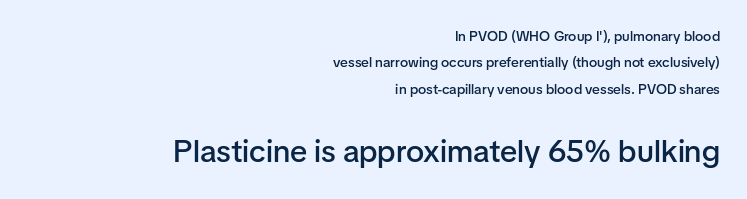
The image shows 31 px semibold sans-serif type, upright; set right-aligned, line spacing 1.88x, normal letter spacing, not underlined; the second (bottom) block is 2.21x larger; low stroke contrast and a medium x-height.
